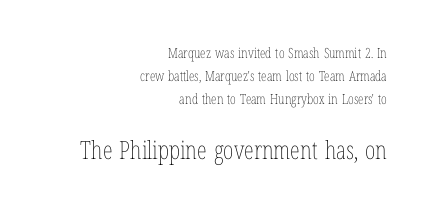
Q: Is the text bold? A: No.
Q: Is the text italic (slanted)? A: No, it is upright.
Q: Is the text underlined? A: No.
Q: How is the paragraph aligned? A: Right-aligned.
Q: Is the spacing between letters normal or unusually wide? A: Normal.
Q: Is the spacing between lines tight, normal or loose? A: Normal.
Q: Which block of text is set in a larger size, the first (top) or the second (bottom)? A: The second (bottom) one.
